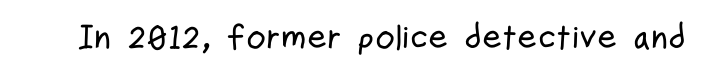
Here the designer chose a conventional face with non-uniform glyph widths. Descenders hang freely into open space. Spacing between characters is what you'd get straight out of the box. Every stem runs plumb, perpendicular to the baseline.
